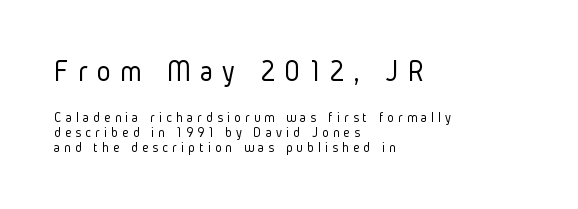
{"serif": "no", "italic": "no", "bold": "no", "weight": "light", "width": "condensed", "stroke_contrast": "low", "x_height": "medium", "monospaced": "no", "underline": "no", "align": "left", "line_spacing": "tight", "line_spacing_ratio": 1.05, "letter_spacing": "wide", "letter_spacing_em": 0.3, "larger_block": "first", "size_ratio": 2.14, "glyph_px": 30}
